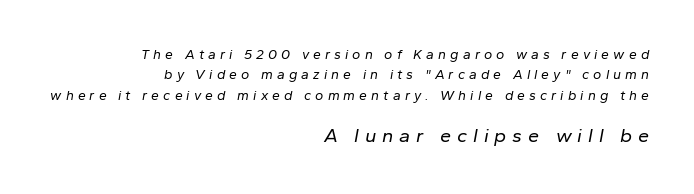
Q: Is the text bold? A: No.
Q: Is the text italic (slanted)? A: Yes, it leans right by about 10 degrees.
Q: Is the text underlined? A: No.
Q: How is the paragraph aligned? A: Right-aligned.
Q: Is the spacing between letters normal or unusually wide? A: Unusually wide.
Q: Is the spacing between lines tight, normal or loose? A: Normal.
Q: Which block of text is set in a larger size, the first (top) or the second (bottom)? A: The second (bottom) one.
